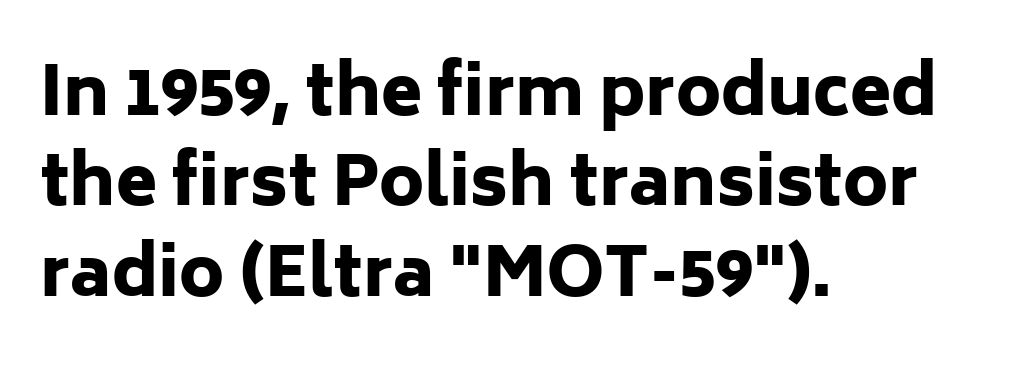
The image shows 67 px heavy sans-serif type, upright; set left-aligned, normal line spacing (1.35x), normal letter spacing, not underlined; low stroke contrast and a medium x-height.
